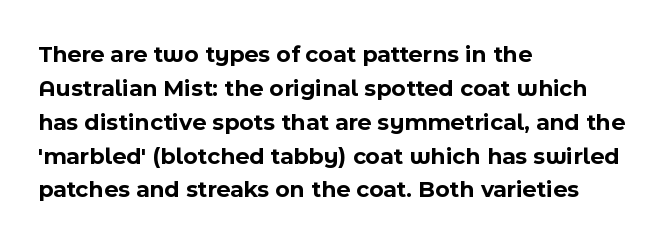
{"italic": "no", "bold": "yes", "underline": "no", "align": "left", "line_spacing": "normal", "line_spacing_ratio": 1.41, "letter_spacing": "normal", "letter_spacing_em": 0.0, "glyph_px": 24}
